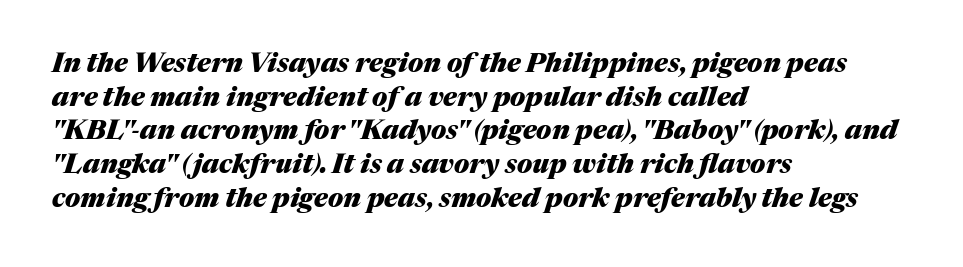
Q: Is the text bold? A: Yes.
Q: Is the text italic (slanted)? A: Yes, it leans right by about 17 degrees.
Q: Is the text underlined? A: No.
Q: How is the paragraph aligned? A: Left-aligned.
Q: Is the spacing between letters normal or unusually wide? A: Normal.
Q: Is the spacing between lines tight, normal or loose? A: Normal.
